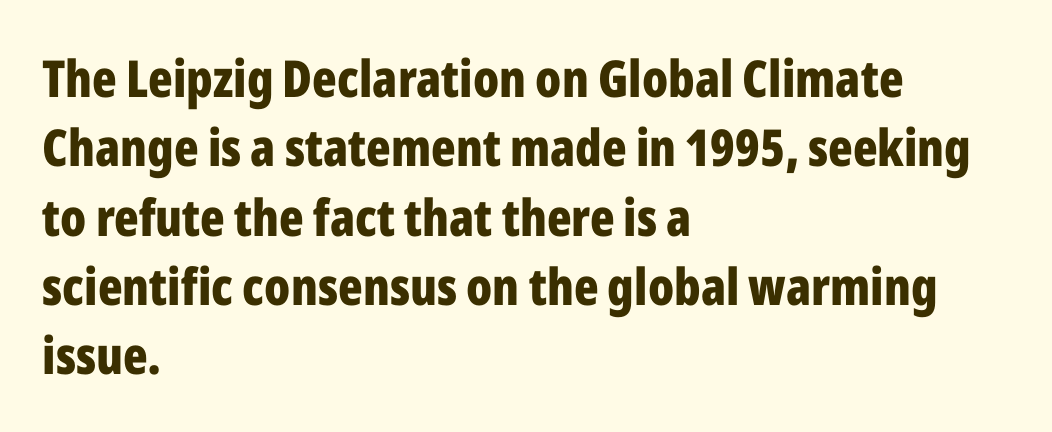
The image shows 51 px bold, condensed sans-serif type, upright; set left-aligned, normal line spacing (1.36x), normal letter spacing, not underlined; low stroke contrast and a medium x-height.
